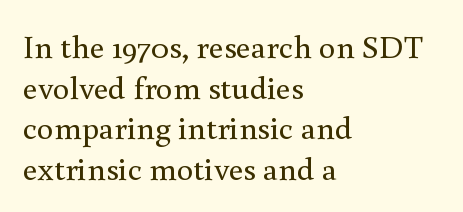
{"serif": "yes", "italic": "no", "bold": "no", "weight": "regular", "width": "normal", "x_height": "small", "monospaced": "no", "underline": "no", "align": "left", "line_spacing_ratio": 1.23, "letter_spacing": "normal", "letter_spacing_em": 0.0, "glyph_px": 33}
